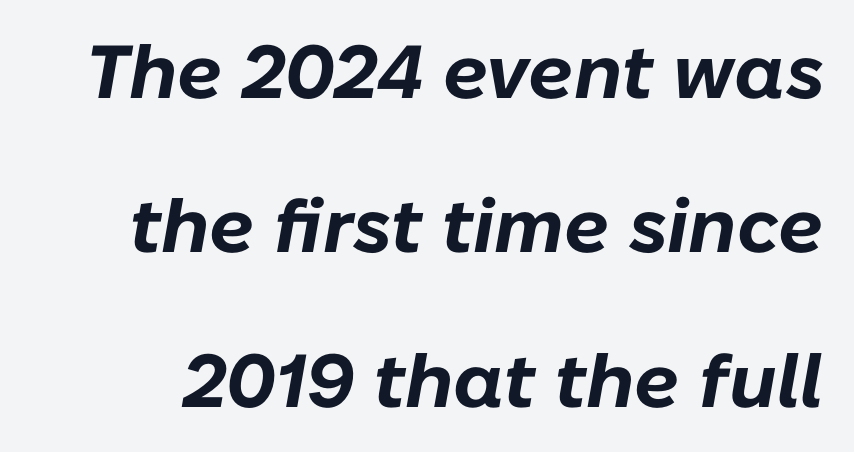
{"italic": "yes", "lean": "right", "slant_degrees": 10, "bold": "yes", "weight": "bold", "width": "normal", "stroke_contrast": "low", "x_height": "medium", "monospaced": "no", "underline": "no", "line_spacing": "loose", "line_spacing_ratio": 2.06, "letter_spacing": "normal", "letter_spacing_em": 0.0, "glyph_px": 75}
